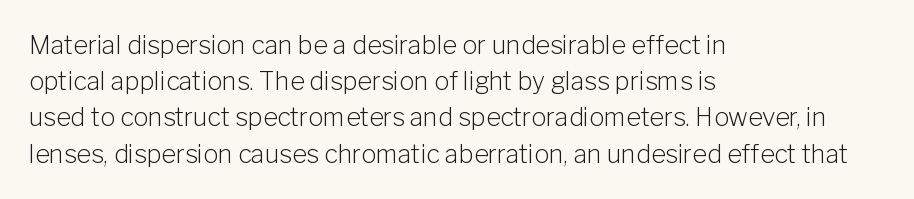
{"italic": "no", "bold": "no", "underline": "no", "align": "left", "line_spacing": "normal", "line_spacing_ratio": 1.45, "letter_spacing": "normal", "letter_spacing_em": 0.0, "glyph_px": 25}
